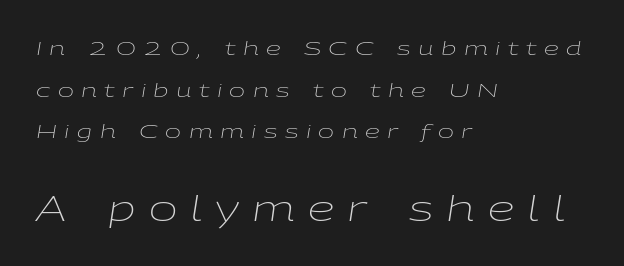
Descenders are the only things crossing below the line. The emphasis by scale lands on block number two, below. Stem width sits at or under what a default text font uses. Students, note that the glyphs here are deliberately spaced far apart.
